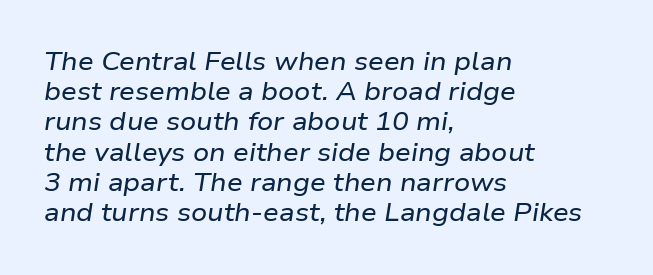
The passage shown has conventional tracking throughout. Underline: absent. The paragraph shown leans on its left margin. The rendering applies a slant to the glyphs.
